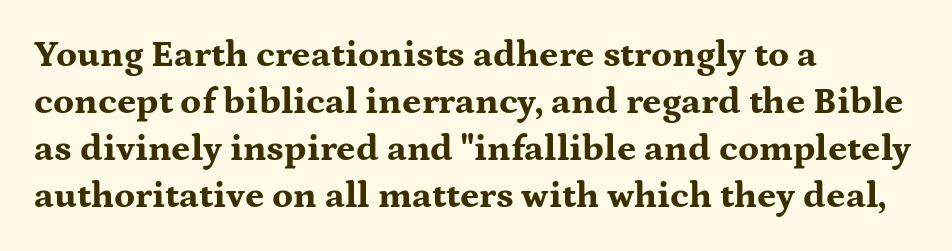
The zone under the glyphs is completely vacant. Typesetter's note: full bold, strokes at maximum text heaviness. Character widths vary here, with narrow letters taking less room than wide ones. The letters sit at their default tracking, neither squeezed nor spread. The axis of the letterforms is exactly vertical.
